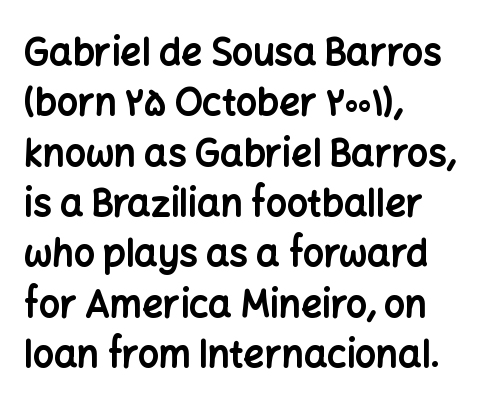
Q: Is the text bold? A: Yes.
Q: Is the text italic (slanted)? A: No, it is upright.
Q: Is the typeface a serif or a sans-serif typeface? A: Sans-serif.
Q: Is the text underlined? A: No.
Q: How is the paragraph aligned? A: Left-aligned.
Q: Is the spacing between letters normal or unusually wide? A: Normal.
Q: Is the spacing between lines tight, normal or loose? A: Normal.
Q: Width (condensed, normal, or wide)? A: Normal.
Q: Stroke contrast? A: Low.
Q: x-height? A: Medium.
Q: Monospaced? A: No.
